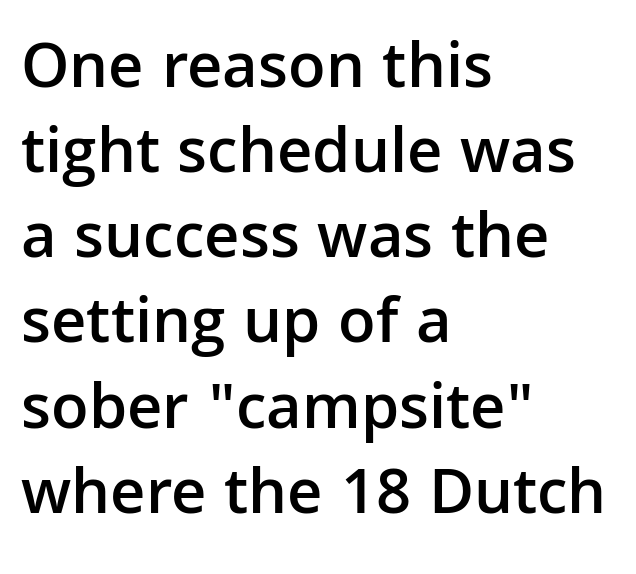
The image shows 66 px semibold sans-serif type, upright; set left-aligned, normal line spacing (1.29x), normal letter spacing, not underlined; low stroke contrast and a medium x-height.
